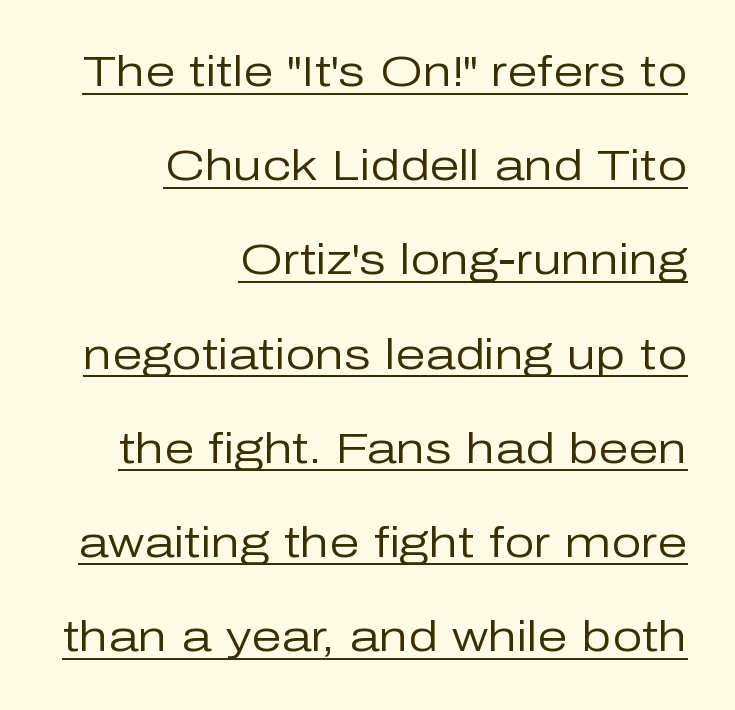
The image shows 43 px regular-weight sans-serif type, upright; set right-aligned, loose line spacing (2.19x), normal letter spacing, underlined; low stroke contrast and a medium x-height.
